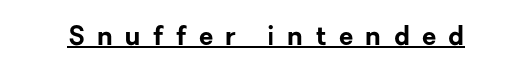
{"italic": "no", "bold": "yes", "underline": "yes", "letter_spacing": "wide", "letter_spacing_em": 0.48, "glyph_px": 26}
